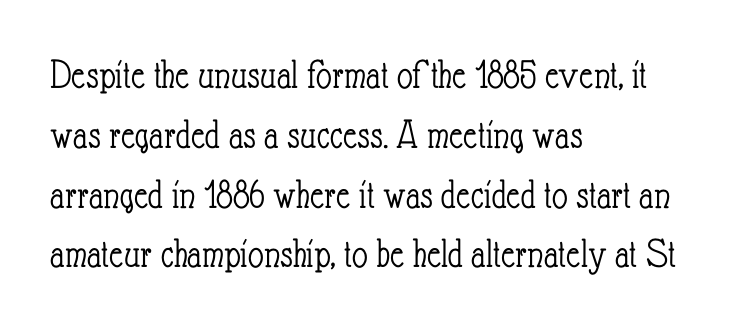
Q: Is the text bold? A: No.
Q: Is the text italic (slanted)? A: No, it is upright.
Q: Is the text underlined? A: No.
Q: How is the paragraph aligned? A: Left-aligned.
Q: Is the spacing between letters normal or unusually wide? A: Normal.
Q: Is the spacing between lines tight, normal or loose? A: Normal.
Q: Width (condensed, normal, or wide)? A: Condensed.
Q: Stroke contrast? A: Low.
Q: x-height? A: Small.
Q: Monospaced? A: No.
